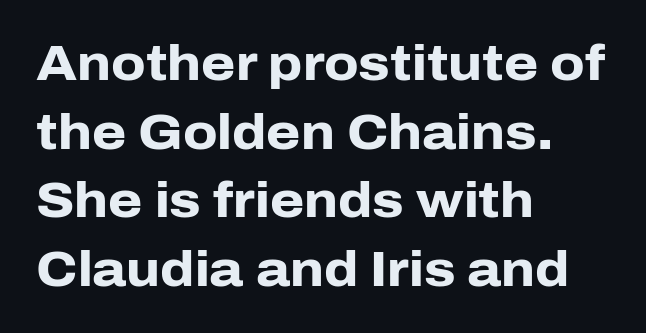
Q: Is the text bold? A: Yes.
Q: Is the text italic (slanted)? A: No, it is upright.
Q: Is the typeface a serif or a sans-serif typeface? A: Sans-serif.
Q: Is the text underlined? A: No.
Q: How is the paragraph aligned? A: Left-aligned.
Q: Is the spacing between letters normal or unusually wide? A: Normal.
Q: Is the spacing between lines tight, normal or loose? A: Normal.
Q: Width (condensed, normal, or wide)? A: Normal.
Q: Stroke contrast? A: Low.
Q: x-height? A: Medium.
Q: Monospaced? A: No.
